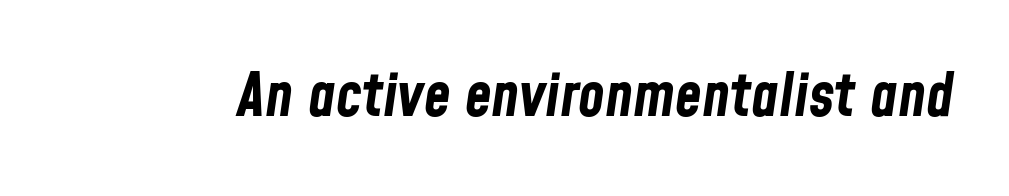
{"italic": "yes", "lean": "right", "slant_degrees": 8, "bold": "yes", "weight": "bold", "width": "condensed", "stroke_contrast": "low", "x_height": "medium", "monospaced": "no", "underline": "no", "letter_spacing": "normal", "letter_spacing_em": 0.0, "glyph_px": 61}
